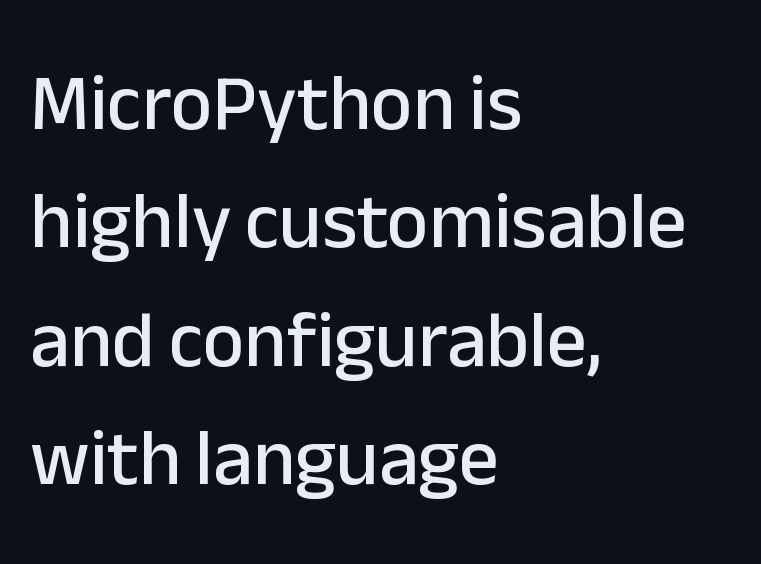
Q: Is the text italic (slanted)? A: No, it is upright.
Q: Is the typeface a serif or a sans-serif typeface? A: Sans-serif.
Q: Is the text underlined? A: No.
Q: How is the paragraph aligned? A: Left-aligned.
Q: Is the spacing between letters normal or unusually wide? A: Normal.
Q: Is the spacing between lines tight, normal or loose? A: Normal.
Q: Width (condensed, normal, or wide)? A: Normal.
Q: Stroke contrast? A: Low.
Q: x-height? A: Medium.
Q: Monospaced? A: No.
